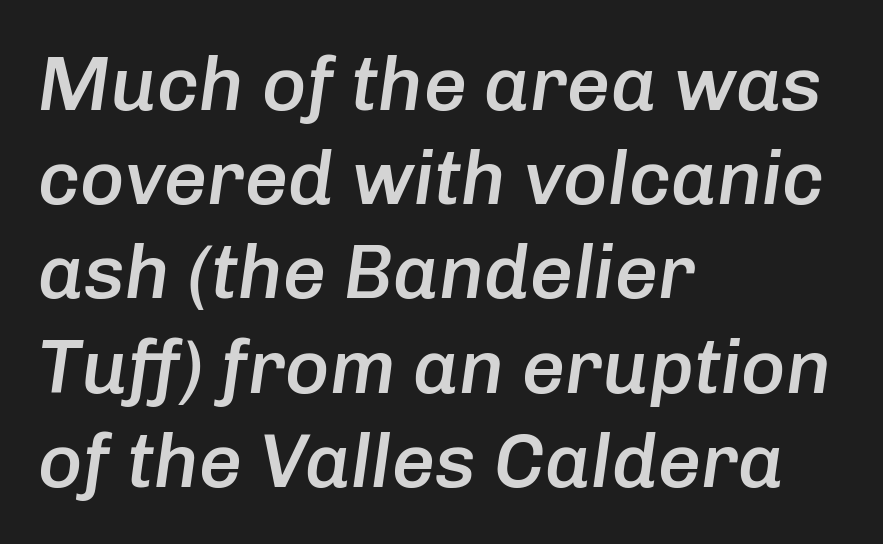
Q: Is the text bold? A: Semi-bold.
Q: Is the text italic (slanted)? A: Yes, it leans right by about 8 degrees.
Q: Is the text underlined? A: No.
Q: How is the paragraph aligned? A: Left-aligned.
Q: Is the spacing between letters normal or unusually wide? A: Normal.
Q: Width (condensed, normal, or wide)? A: Normal.
Q: Stroke contrast? A: Low.
Q: x-height? A: Medium.
Q: Monospaced? A: No.
